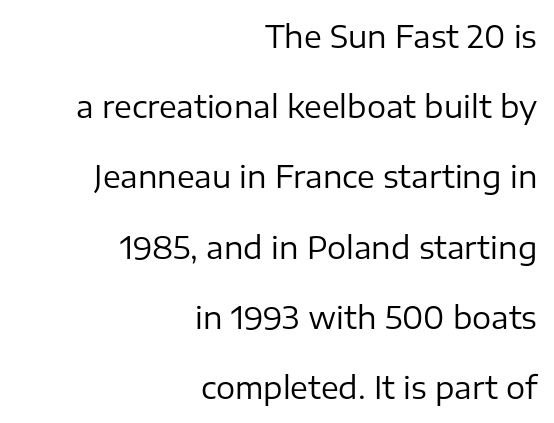
{"serif": "no", "italic": "no", "bold": "no", "weight": "regular", "width": "normal", "stroke_contrast": "low", "x_height": "medium", "monospaced": "no", "underline": "no", "align": "right", "line_spacing": "loose", "line_spacing_ratio": 2.34, "letter_spacing": "normal", "letter_spacing_em": 0.0, "glyph_px": 30}
